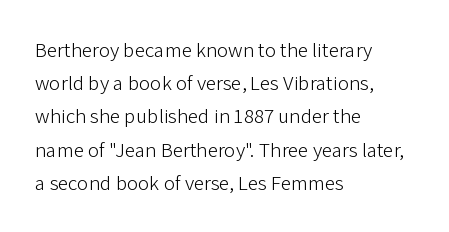
The image shows 21 px text type, upright; set left-aligned, normal line spacing (1.58x), normal letter spacing, not underlined.
